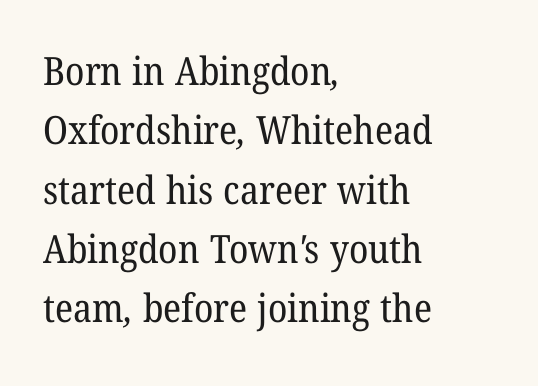
How are the letters spaced? Ordinarily, with no added tracking. Rows of type keep a routine distance in the vertical direction. Here the designer chose a conventional face with non-uniform glyph widths. Font category for this specimen: serif. Type without underlining.
